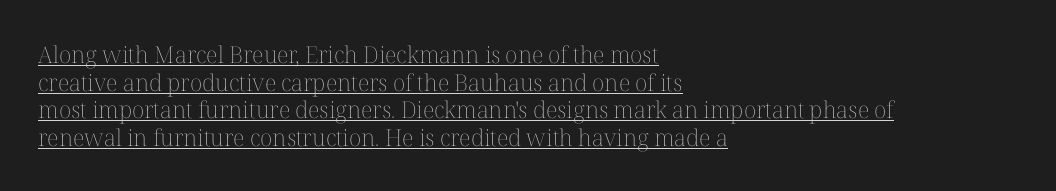
The image shows 23 px text type, upright; set left-aligned, line spacing 1.2x, normal letter spacing, underlined.
